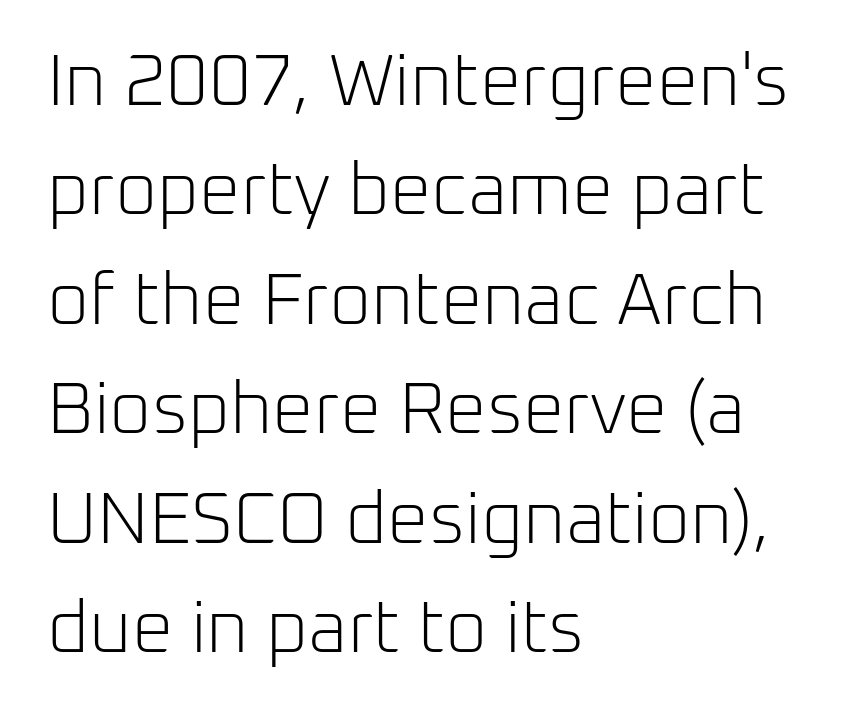
The letters advance in unequal steps, a hallmark of proportional type. This reads as an unemphasized weight, regular at the heaviest. The designer left line spacing at the default. The lettering holds an erect, upright posture throughout. Underlining? Definitely not there. The setting favours the left margin, as ordinary paragraphs usually do.
